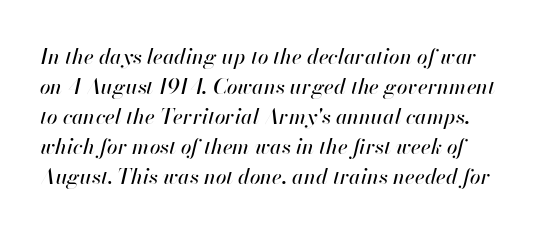
The image shows 21 px text type, italic (leaning right); set normal line spacing (1.43x), normal letter spacing, not underlined.
